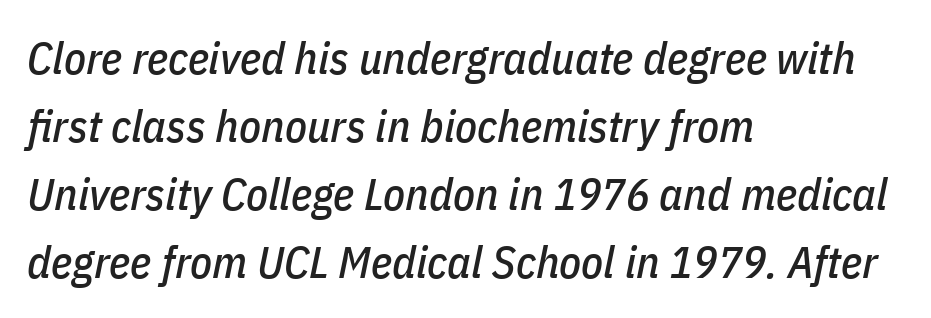
The image shows 45 px condensed type, italic (leaning right); set left-aligned, normal line spacing (1.51x), normal letter spacing, not underlined; low stroke contrast and a medium x-height.
